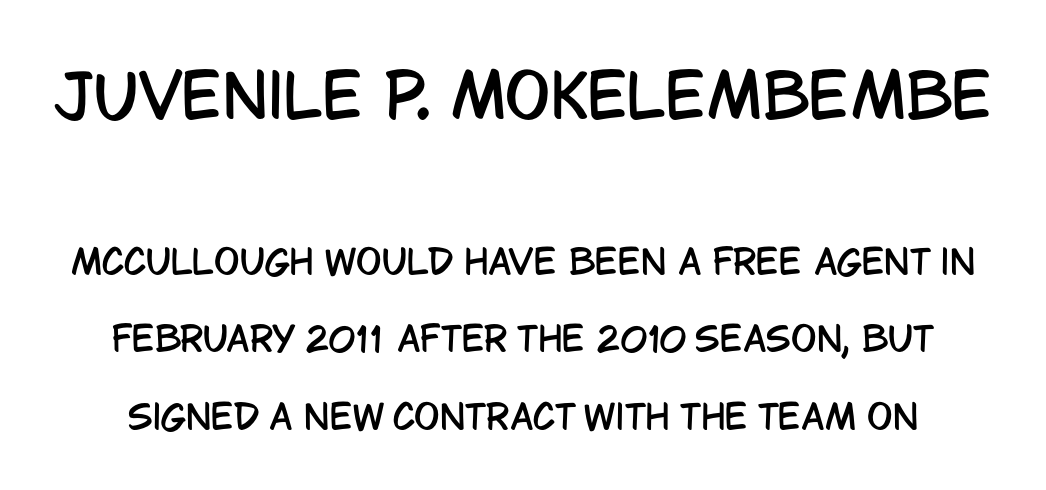
Q: Is the text italic (slanted)? A: No, it is upright.
Q: Is the typeface a serif or a sans-serif typeface? A: Sans-serif.
Q: Is the text underlined? A: No.
Q: Is the spacing between letters normal or unusually wide? A: Normal.
Q: Is the spacing between lines tight, normal or loose? A: Loose.
Q: Which block of text is set in a larger size, the first (top) or the second (bottom)? A: The first (top) one.
Q: Width (condensed, normal, or wide)? A: Condensed.
Q: Stroke contrast? A: Low.
Q: x-height? A: Large.
Q: Monospaced? A: No.
